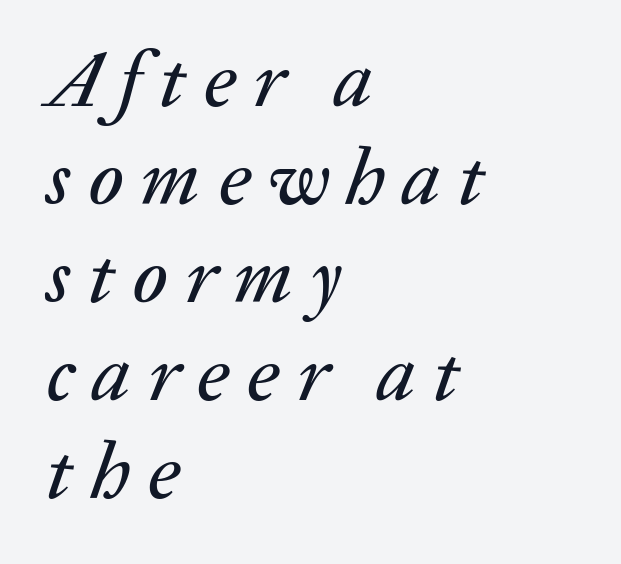
Is the letter spacing exaggerated? Yes — the characters are pushed far apart. Slanted lettering throughout. The lines in this sample share a left origin and differ only in where they stop. This rendering features lettering with no underline. Note the varied advance widths — an 'i' is clearly narrower than an 'm'.
